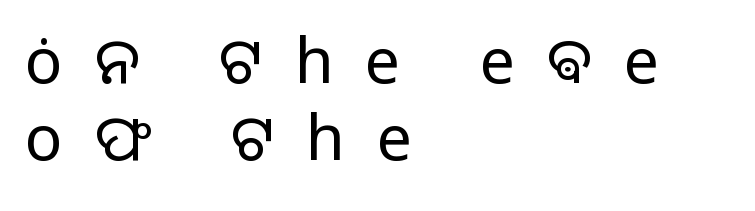
The image shows 63 px regular-weight sans-serif type, upright; set left-aligned, line spacing 1.22x, unusually wide letter spacing (+0.5 em), not underlined; low stroke contrast and a medium x-height.
